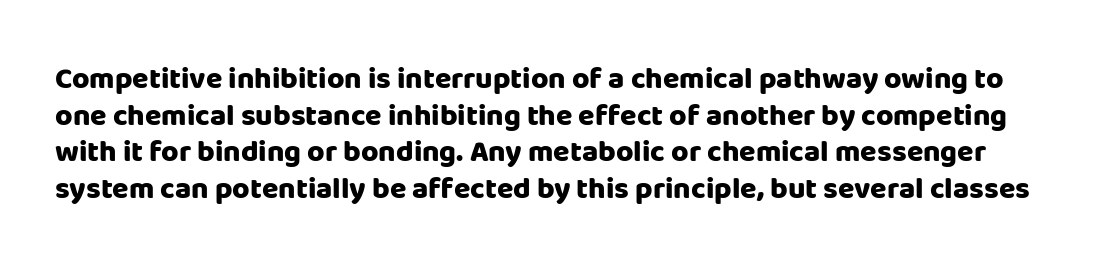
Quick note: not italic, upright. The typesetting leans heavy: a genuine bold. The typeface chosen for these lines omits serifs. The passage shown is typed in a proportional face where columns would drift.
